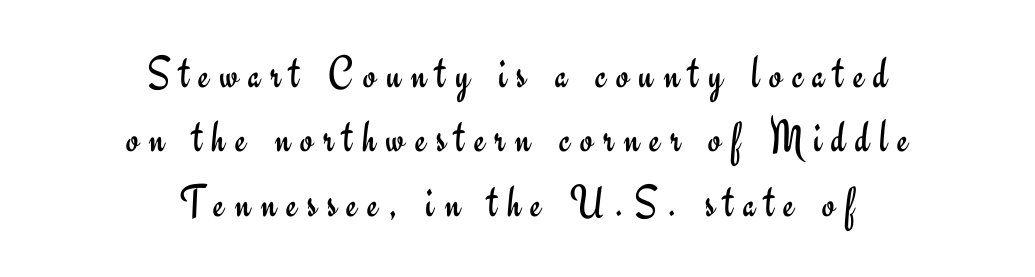
{"serif": "no", "bold": "no", "weight": "regular", "width": "normal", "stroke_contrast": "low", "x_height": "small", "monospaced": "no", "underline": "no", "align": "center", "line_spacing": "normal", "line_spacing_ratio": 1.4, "letter_spacing": "wide", "letter_spacing_em": 0.22, "glyph_px": 46}
